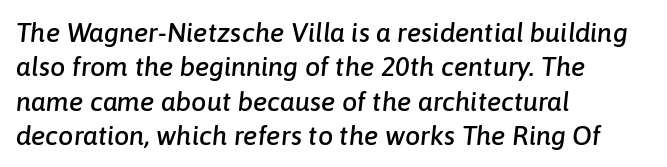
Q: Is the text italic (slanted)? A: Yes, it leans right by about 6 degrees.
Q: Is the text underlined? A: No.
Q: How is the paragraph aligned? A: Left-aligned.
Q: Is the spacing between letters normal or unusually wide? A: Normal.
Q: Is the spacing between lines tight, normal or loose? A: Normal.
